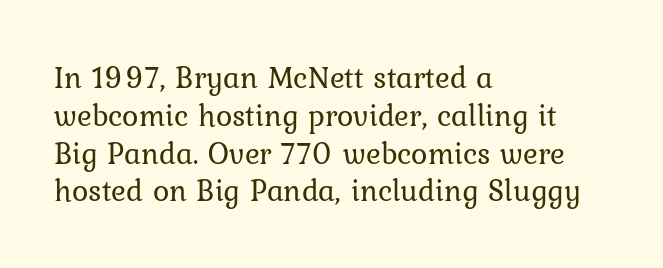
The image shows 31 px regular-weight serif type, upright; set left-aligned, line spacing 1.22x, normal letter spacing, not underlined; low stroke contrast and a medium x-height.
